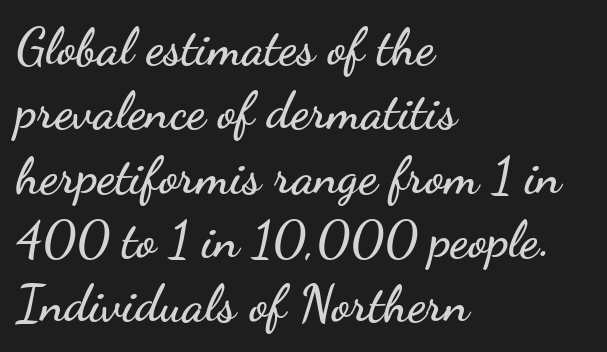
{"serif": "no", "width": "wide", "stroke_contrast": "low", "x_height": "small", "monospaced": "no", "underline": "no", "align": "left", "line_spacing": "normal", "line_spacing_ratio": 1.26, "letter_spacing": "normal", "letter_spacing_em": 0.0, "glyph_px": 51}
